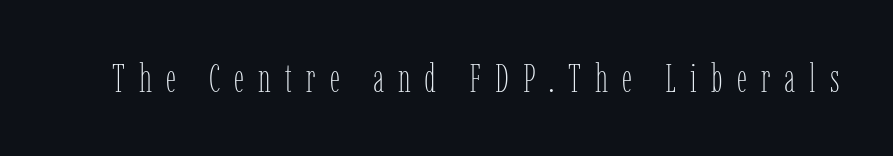
Q: Is the text bold? A: No.
Q: Is the text italic (slanted)? A: No, it is upright.
Q: Is the text underlined? A: No.
Q: Is the spacing between letters normal or unusually wide? A: Unusually wide.
Q: Width (condensed, normal, or wide)? A: Condensed.
Q: Stroke contrast? A: Low.
Q: x-height? A: Medium.
Q: Monospaced? A: No.
